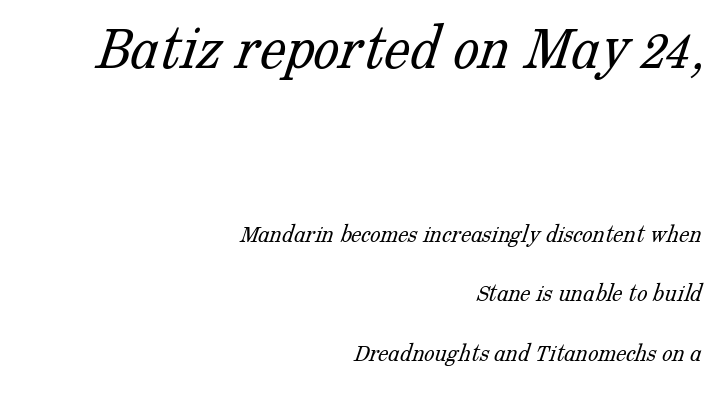
The image shows 65 px light serif type; set right-aligned, loose line spacing (2.29x), normal letter spacing, not underlined; the first (top) block is 2.5x larger; low stroke contrast and a medium x-height.
